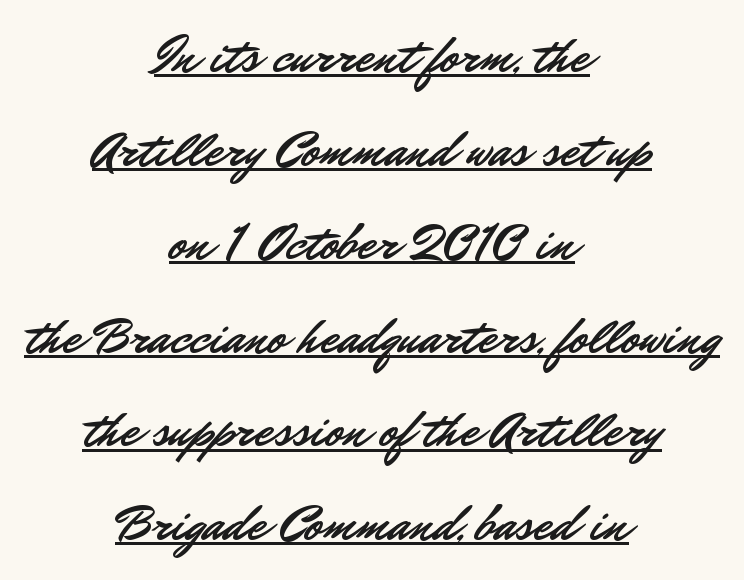
The image shows 52 px sans-serif type; set centered, line spacing 1.8x, normal letter spacing, underlined; low stroke contrast and a small x-height.
